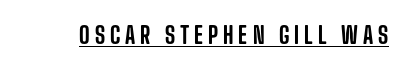
The image shows 23 px text type, upright; set unusually wide letter spacing (+0.21 em), underlined.
